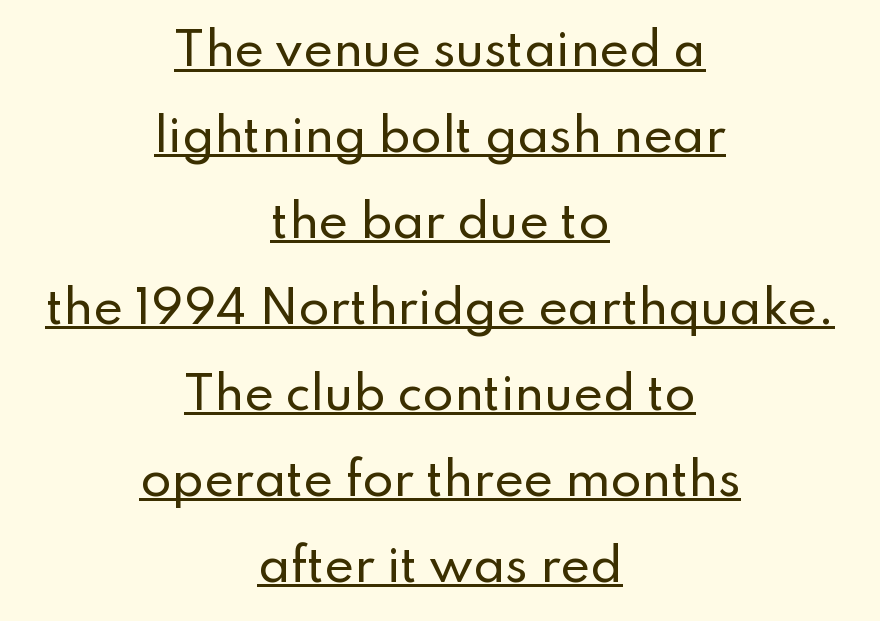
The image shows 45 px sans-serif type, upright; set centered, loose line spacing (1.91x), normal letter spacing, underlined; low stroke contrast and a small x-height.
